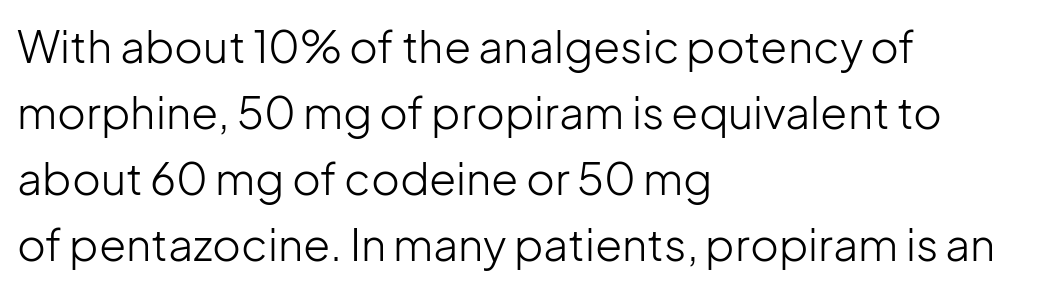
Q: Is the text bold? A: No.
Q: Is the text italic (slanted)? A: No, it is upright.
Q: Is the typeface a serif or a sans-serif typeface? A: Sans-serif.
Q: Is the text underlined? A: No.
Q: How is the paragraph aligned? A: Left-aligned.
Q: Is the spacing between letters normal or unusually wide? A: Normal.
Q: Is the spacing between lines tight, normal or loose? A: Normal.
Q: Width (condensed, normal, or wide)? A: Normal.
Q: Stroke contrast? A: Low.
Q: x-height? A: Medium.
Q: Monospaced? A: No.
